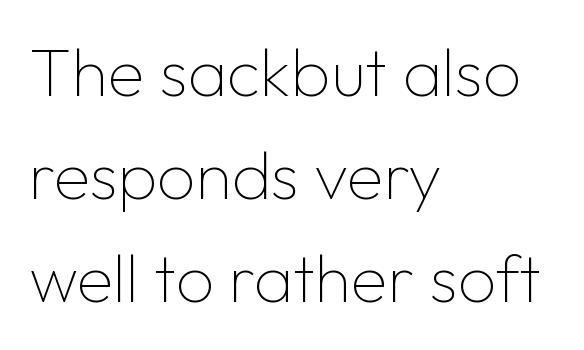
The image shows 67 px thin sans-serif type, upright; set left-aligned, normal line spacing (1.54x), normal letter spacing, not underlined; low stroke contrast and a medium x-height.
